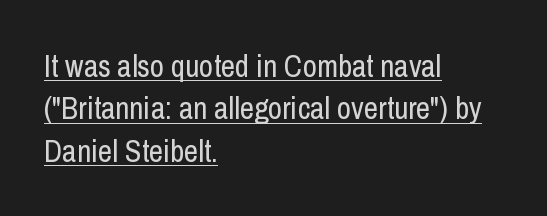
This sample carries an underscore along the baseline area. Rendered with straight, roman letterforms. Characters follow at the spacing the type designer built in. Letterform terminals end flat and unadorned throughout the passage. Baseline-to-baseline distance is the conventional proportion of letter height. Weight: in the light-to-regular range.
